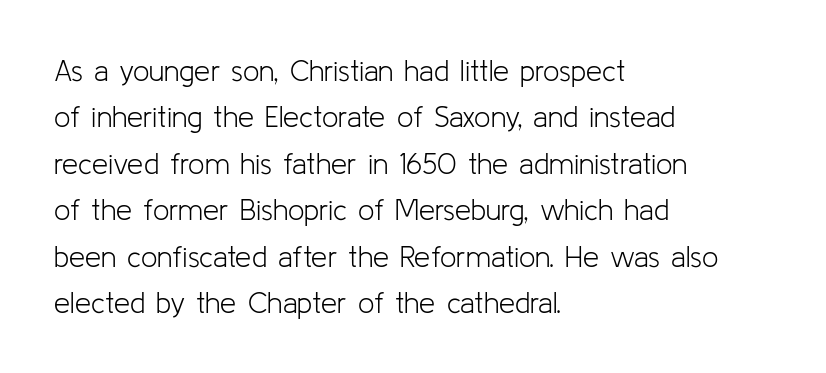
Q: Is the text bold? A: No.
Q: Is the text italic (slanted)? A: No, it is upright.
Q: Is the typeface a serif or a sans-serif typeface? A: Sans-serif.
Q: Is the text underlined? A: No.
Q: How is the paragraph aligned? A: Left-aligned.
Q: Is the spacing between letters normal or unusually wide? A: Normal.
Q: Is the spacing between lines tight, normal or loose? A: Normal.
Q: Width (condensed, normal, or wide)? A: Normal.
Q: Stroke contrast? A: Low.
Q: x-height? A: Medium.
Q: Monospaced? A: No.
